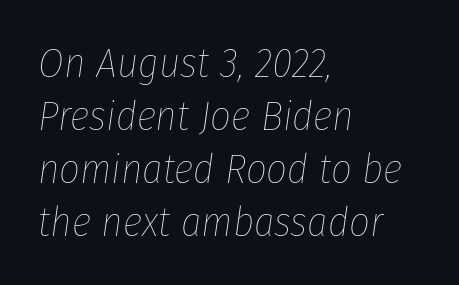
{"italic": "yes", "lean": "right", "slant_degrees": 8, "bold": "no", "weight": "thin", "width": "condensed", "stroke_contrast": "low", "x_height": "medium", "monospaced": "no", "underline": "no", "align": "left", "line_spacing": "normal", "line_spacing_ratio": 1.29, "letter_spacing": "normal", "letter_spacing_em": 0.0, "glyph_px": 41}
